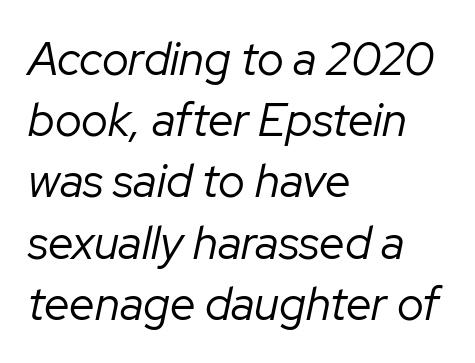
Style check: oblique. No chunkiness to these letters — they're not bold. Spacing verdict: proportional, widths tailored to each character. Teacher's note: observe the even left margin — that is flush-left alignment. Students, note that the glyphs here touch the page at normal intervals.
